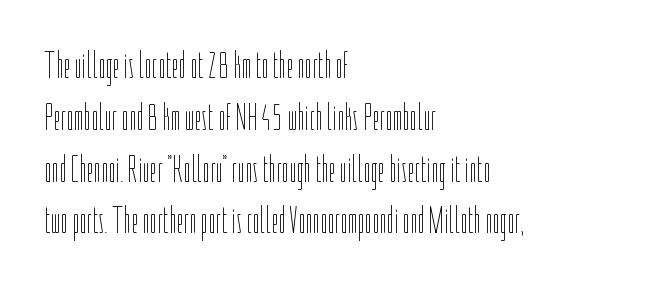
Horizontal alignment here is leftward, the default for most running prose. The passage shown is not bold in any degree. Looks like regular typesetting: each glyph gets only the width it needs. Designer's note — italics off, roman on. If you measured baseline to baseline, you'd find a middling distance.
